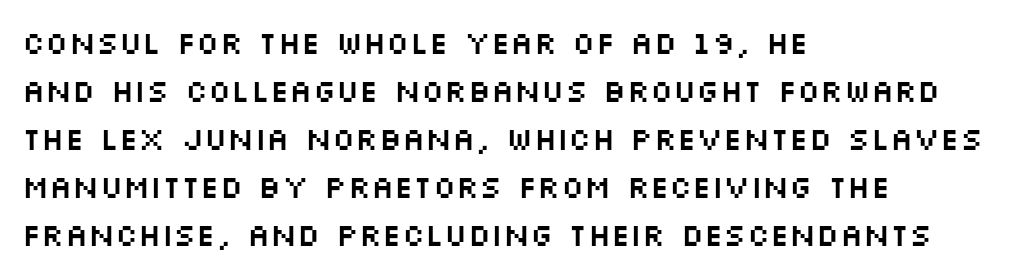
{"serif": "no", "italic": "no", "width": "wide", "stroke_contrast": "medium", "x_height": "large", "monospaced": "no", "underline": "no", "align": "left", "line_spacing": "normal", "line_spacing_ratio": 1.55, "letter_spacing": "normal", "letter_spacing_em": 0.0, "glyph_px": 31}
